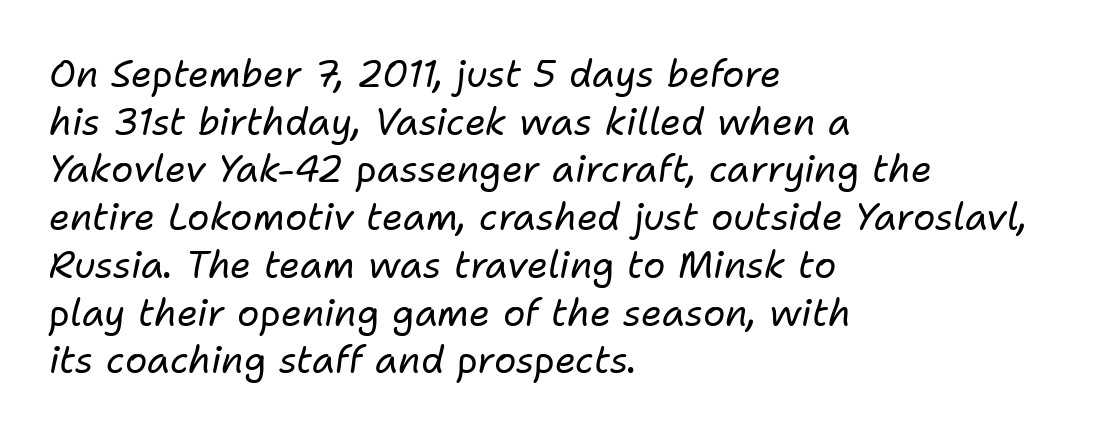
Q: Is the text bold? A: No.
Q: Is the text italic (slanted)? A: Yes, it leans right by about 11 degrees.
Q: Is the text underlined? A: No.
Q: How is the paragraph aligned? A: Left-aligned.
Q: Is the spacing between letters normal or unusually wide? A: Normal.
Q: Is the spacing between lines tight, normal or loose? A: Normal.
Q: Width (condensed, normal, or wide)? A: Normal.
Q: Stroke contrast? A: Low.
Q: x-height? A: Medium.
Q: Monospaced? A: No.
